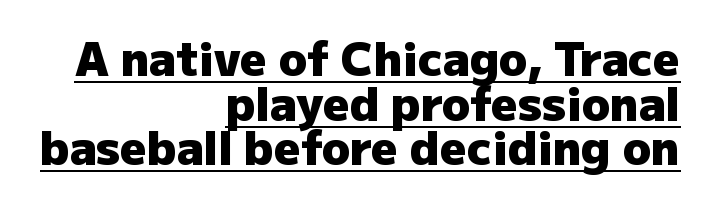
{"serif": "no", "italic": "no", "bold": "yes", "weight": "heavy", "width": "normal", "stroke_contrast": "low", "x_height": "medium", "monospaced": "no", "underline": "yes", "align": "right", "line_spacing": "tight", "line_spacing_ratio": 0.97, "letter_spacing": "normal", "letter_spacing_em": 0.0, "glyph_px": 46}
